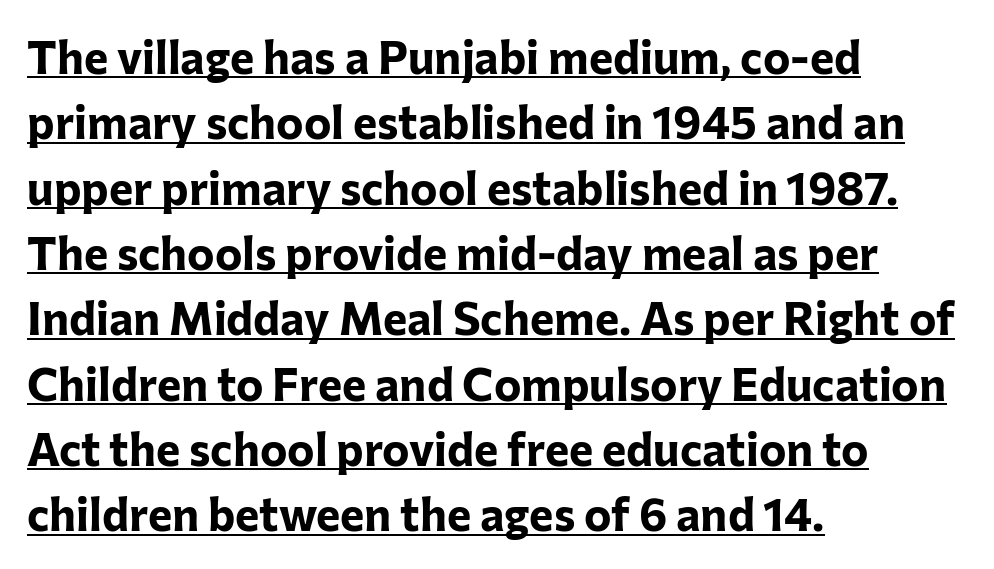
{"serif": "no", "italic": "no", "bold": "yes", "weight": "bold", "width": "normal", "stroke_contrast": "low", "x_height": "medium", "monospaced": "no", "underline": "yes", "align": "left", "line_spacing": "normal", "line_spacing_ratio": 1.42, "letter_spacing": "normal", "letter_spacing_em": 0.0, "glyph_px": 46}
